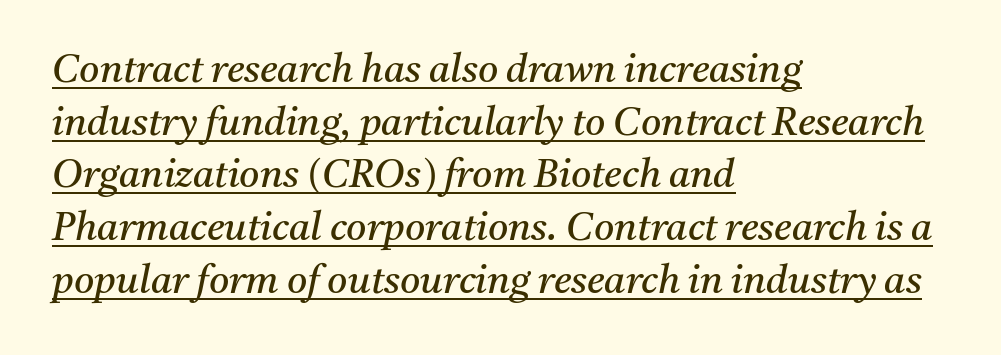
{"serif": "yes", "italic": "yes", "lean": "right", "slant_degrees": 11, "bold": "no", "weight": "regular", "width": "normal", "stroke_contrast": "medium", "x_height": "medium", "monospaced": "no", "underline": "yes", "align": "left", "line_spacing": "normal", "line_spacing_ratio": 1.35, "letter_spacing": "normal", "letter_spacing_em": 0.0, "glyph_px": 39}
